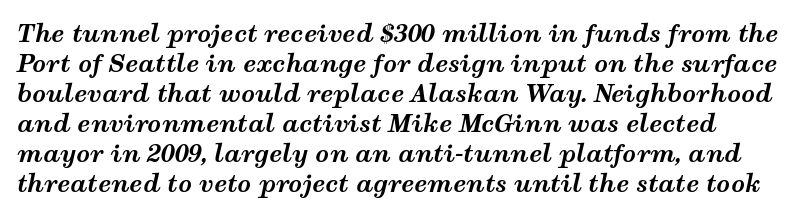
{"italic": "yes", "lean": "right", "slant_degrees": 12, "bold": "yes", "underline": "no", "line_spacing": "normal", "line_spacing_ratio": 1.25, "letter_spacing": "normal", "letter_spacing_em": 0.0, "glyph_px": 24}
